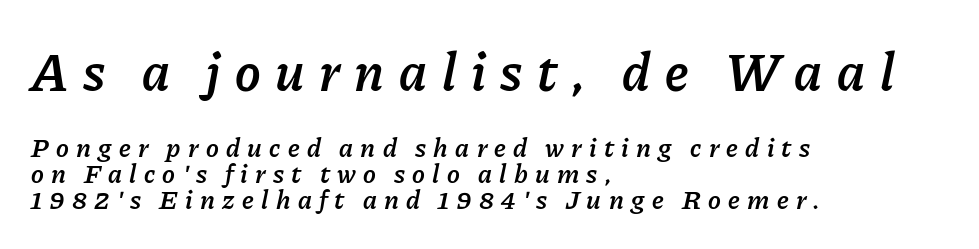
{"italic": "yes", "lean": "right", "slant_degrees": 11, "bold": "semi", "weight": "semibold", "width": "normal", "stroke_contrast": "low", "x_height": "medium", "monospaced": "no", "underline": "no", "align": "left", "line_spacing": "tight", "line_spacing_ratio": 0.97, "letter_spacing": "wide", "letter_spacing_em": 0.27, "larger_block": "first", "size_ratio": 2.0, "glyph_px": 54}
